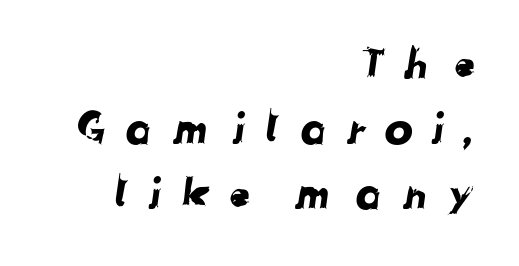
Q: Is the typeface a serif or a sans-serif typeface? A: Sans-serif.
Q: Is the text underlined? A: No.
Q: How is the paragraph aligned? A: Right-aligned.
Q: Is the spacing between letters normal or unusually wide? A: Unusually wide.
Q: Is the spacing between lines tight, normal or loose? A: Normal.
Q: Width (condensed, normal, or wide)? A: Normal.
Q: Stroke contrast? A: Low.
Q: x-height? A: Medium.
Q: Monospaced? A: No.
